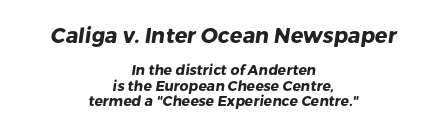
{"bold": "yes", "underline": "no", "align": "center", "line_spacing": "tight", "line_spacing_ratio": 1.08, "letter_spacing": "normal", "letter_spacing_em": 0.0, "larger_block": "first", "size_ratio": 1.5, "glyph_px": 21}
